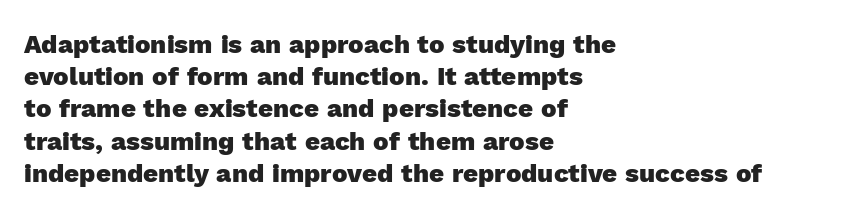
The image shows 26 px bold type, upright; set left-aligned, line spacing 1.24x, normal letter spacing, not underlined.
